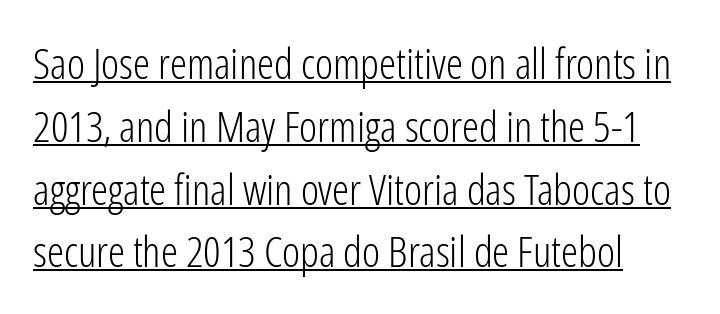
Rendered with straight, roman letterforms. The font is comparable to plain body text, perhaps lighter. Underline: present. Caption: standard tracking, unaltered.
